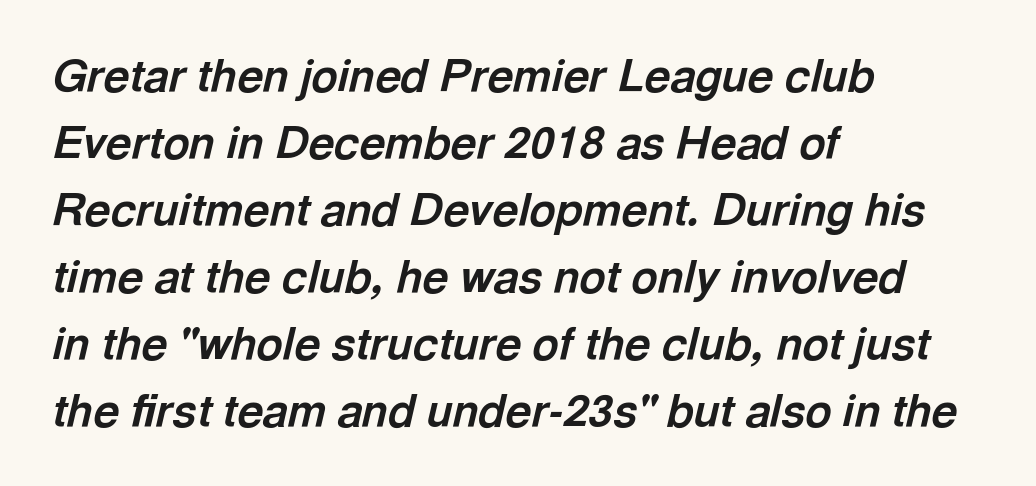
Q: Is the text bold? A: Yes.
Q: Is the text italic (slanted)? A: Yes, it leans right by about 13 degrees.
Q: Is the text underlined? A: No.
Q: How is the paragraph aligned? A: Left-aligned.
Q: Is the spacing between letters normal or unusually wide? A: Normal.
Q: Is the spacing between lines tight, normal or loose? A: Normal.
Q: Width (condensed, normal, or wide)? A: Normal.
Q: x-height? A: Medium.
Q: Monospaced? A: No.
